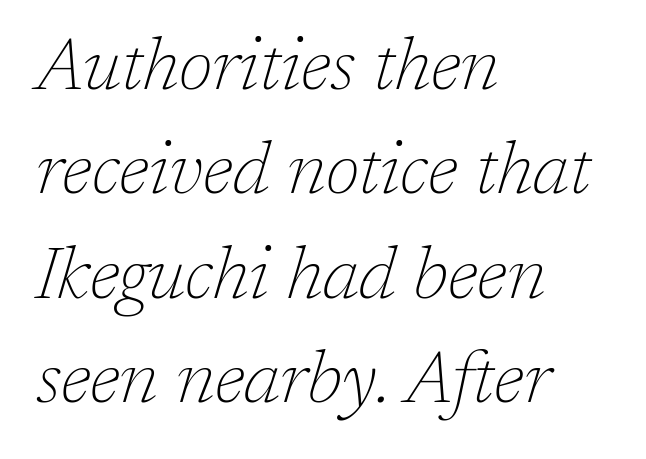
{"serif": "yes", "italic": "yes", "lean": "right", "slant_degrees": 17, "bold": "no", "weight": "thin", "width": "normal", "stroke_contrast": "low", "x_height": "medium", "monospaced": "no", "underline": "no", "align": "left", "line_spacing": "normal", "line_spacing_ratio": 1.45, "letter_spacing": "normal", "letter_spacing_em": 0.0, "glyph_px": 72}
